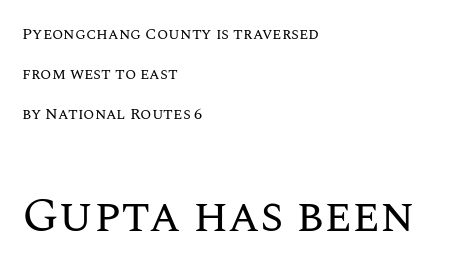
The face used here is rendered with its standard letterfit. Honestly, the rows look like they've been pulled way apart. Only glyphs here, with clear space below each row. On a weight scale, this lands at 450 or below. The later block is typeset at a bigger size than the earlier block.
